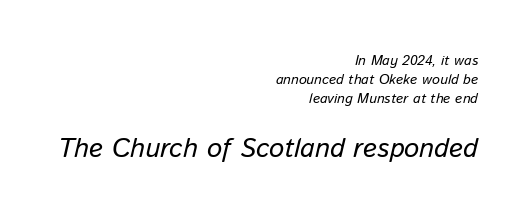
Q: Is the text italic (slanted)? A: Yes, it leans right by about 13 degrees.
Q: Is the text underlined? A: No.
Q: How is the paragraph aligned? A: Right-aligned.
Q: Is the spacing between letters normal or unusually wide? A: Normal.
Q: Is the spacing between lines tight, normal or loose? A: Normal.
Q: Which block of text is set in a larger size, the first (top) or the second (bottom)? A: The second (bottom) one.
